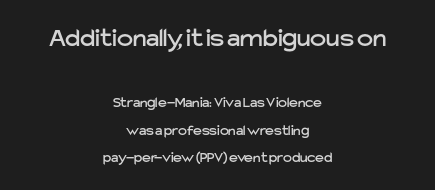
{"italic": "no", "underline": "no", "align": "center", "line_spacing_ratio": 1.84, "letter_spacing": "normal", "letter_spacing_em": 0.0, "larger_block": "first", "size_ratio": 1.8, "glyph_px": 27}
